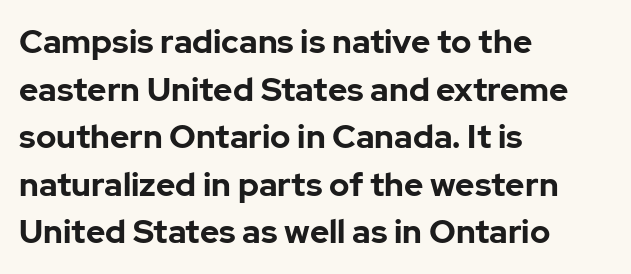
{"serif": "no", "italic": "no", "bold": "yes", "weight": "bold", "width": "normal", "stroke_contrast": "low", "x_height": "medium", "monospaced": "no", "underline": "no", "align": "left", "line_spacing": "normal", "line_spacing_ratio": 1.44, "letter_spacing": "normal", "letter_spacing_em": 0.0, "glyph_px": 33}
